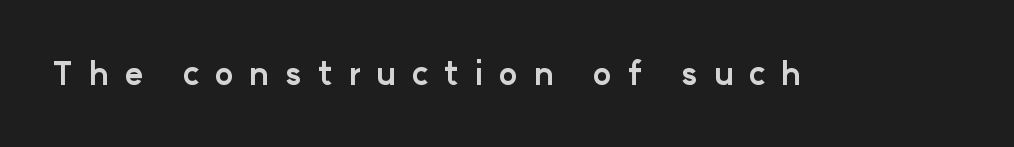
The letters are bold, with thick, heavy strokes. This is the regular roman posture of the typeface. Descenders are the only things crossing below the line. No feet cap the strokes, marking this as sans-serif type. The type is letterspaced generously, with wide tracking.
